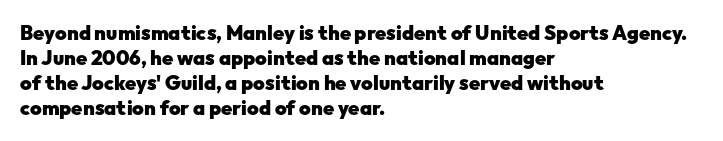
Q: Is the text bold? A: Yes.
Q: Is the text italic (slanted)? A: No, it is upright.
Q: Is the text underlined? A: No.
Q: How is the paragraph aligned? A: Left-aligned.
Q: Is the spacing between letters normal or unusually wide? A: Normal.
Q: Is the spacing between lines tight, normal or loose? A: Normal.
